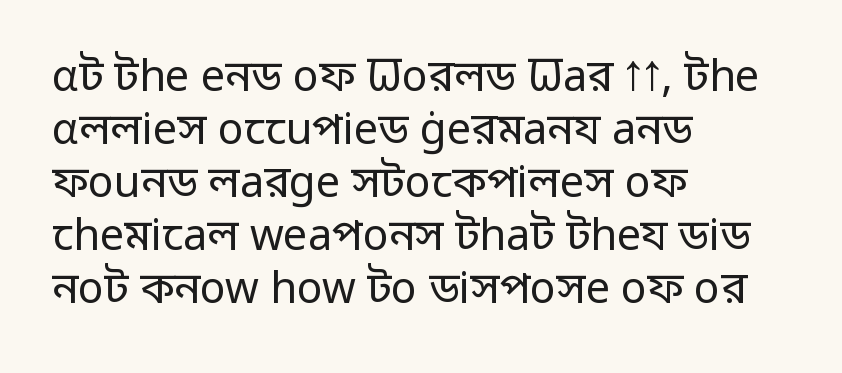
The image shows 43 px regular-weight sans-serif type, upright; set left-aligned, line spacing 1.23x, normal letter spacing, not underlined; low stroke contrast and a medium x-height.
